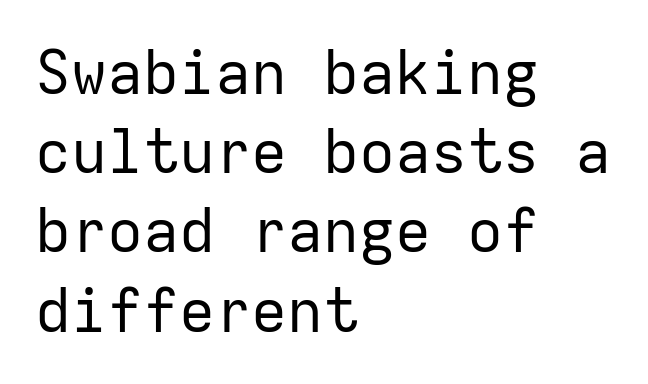
A typesetter would call this leading conventional body-copy spacing. The rendering shows plain stroke endings on the letterforms — a sans-serif design. No extra ink here — the face is not bold. Every character sits straight up, as roman type does.
